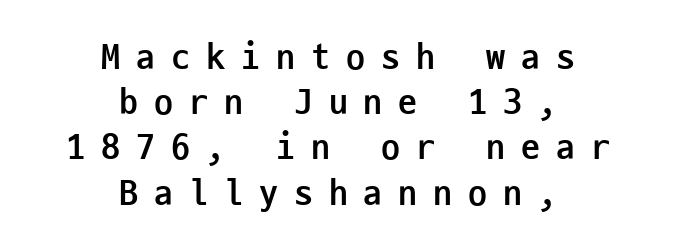
The image shows 38 px semibold, condensed sans-serif type, upright, monospaced; set centered, line spacing 1.19x, unusually wide letter spacing (+0.42 em), not underlined; low stroke contrast and a medium x-height.
